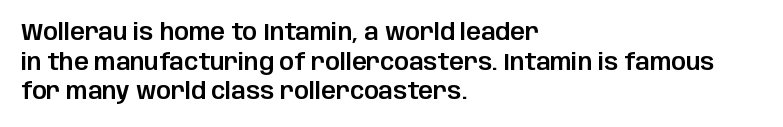
Descenders are the only things crossing below the line. A classic flush-left, rag-right setting is used for this passage. Upright lettering throughout. Quick note: interline space is typical. Letter spacing: default.
